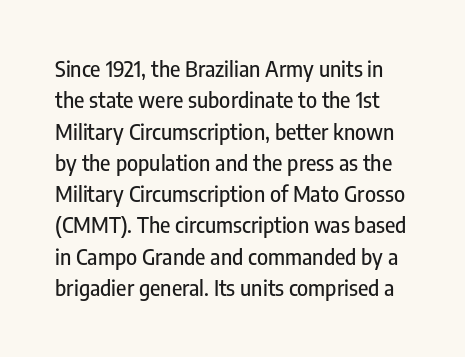
Q: Is the text italic (slanted)? A: No, it is upright.
Q: Is the text underlined? A: No.
Q: Is the spacing between letters normal or unusually wide? A: Normal.
Q: Is the spacing between lines tight, normal or loose? A: Normal.
